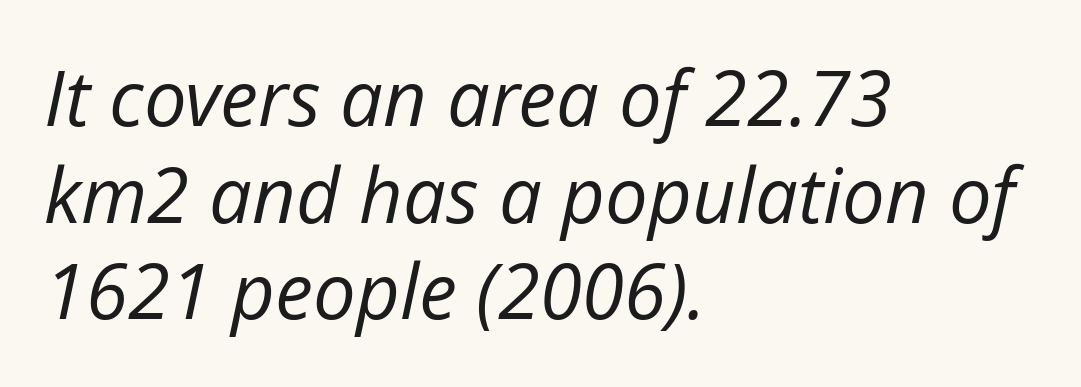
The image shows 76 px regular-weight type, italic (leaning right); set left-aligned, normal line spacing (1.27x), normal letter spacing, not underlined; low stroke contrast and a medium x-height.
